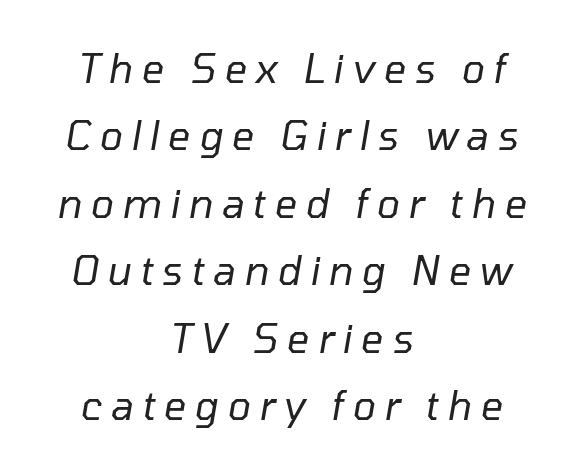
Q: Is the text bold? A: No.
Q: Is the text italic (slanted)? A: Yes, it leans right by about 10 degrees.
Q: Is the text underlined? A: No.
Q: How is the paragraph aligned? A: Centered.
Q: Is the spacing between letters normal or unusually wide? A: Unusually wide.
Q: Width (condensed, normal, or wide)? A: Normal.
Q: Stroke contrast? A: Low.
Q: x-height? A: Medium.
Q: Monospaced? A: No.
